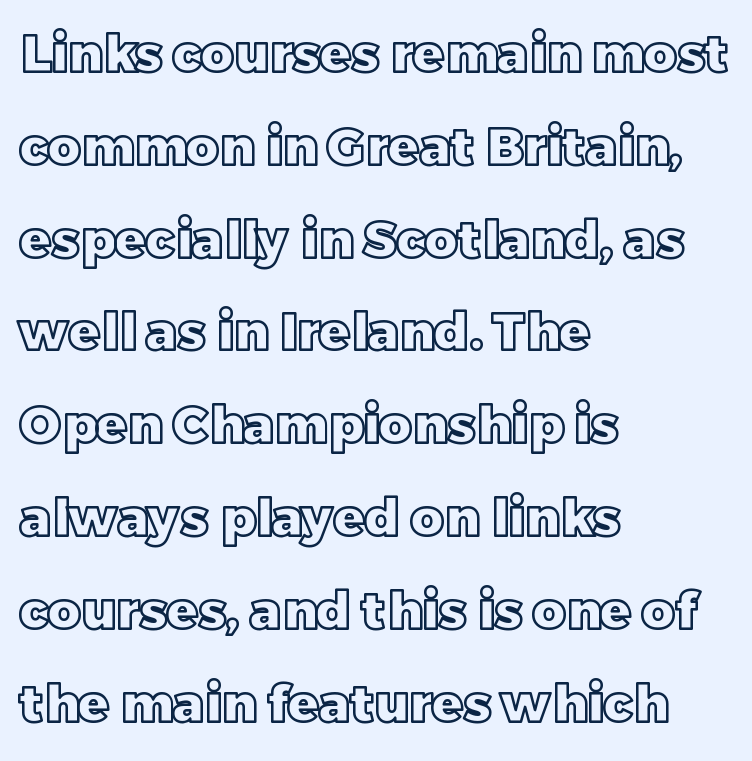
The zone under the glyphs is completely vacant. Character widths vary here, with narrow letters taking less room than wide ones. The lines are quadded left. Look at the tracking — it's just the regular setting, nothing added. Notice how the stems are strictly vertical — no italics here.
